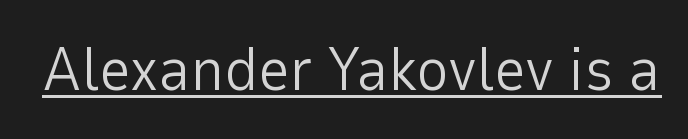
The typography opts for an upright posture over an oblique one. The face used here is proportionally spaced, like ordinary book or web type. Does a line run under the words? Yes, clearly. Unlike a traditional serif, this face leaves its strokes unadorned. The letterforms sit shoulder to shoulder at normal distance. Nothing heavy about these letters — not bold at all.
